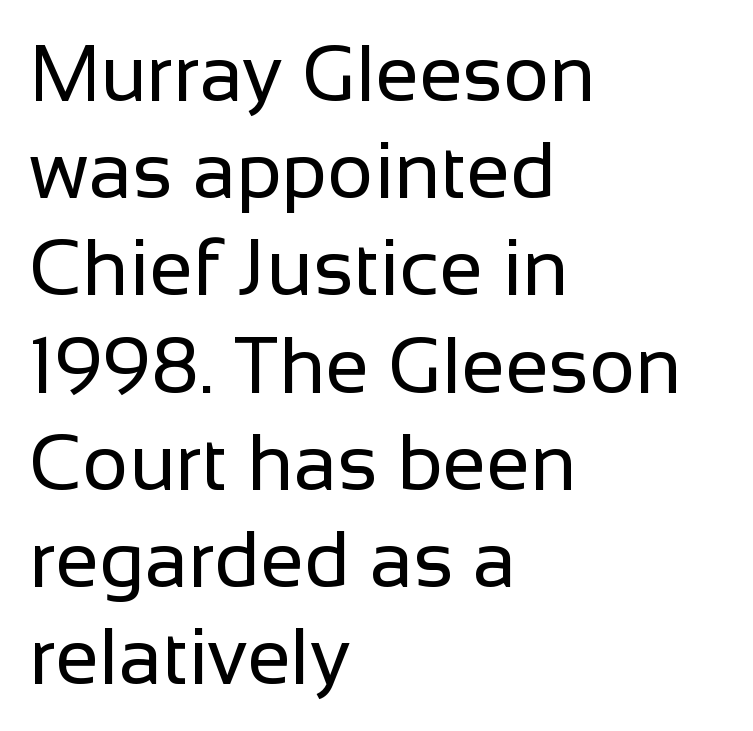
Q: Is the text bold? A: No.
Q: Is the text italic (slanted)? A: No, it is upright.
Q: Is the typeface a serif or a sans-serif typeface? A: Sans-serif.
Q: Is the text underlined? A: No.
Q: How is the paragraph aligned? A: Left-aligned.
Q: Is the spacing between letters normal or unusually wide? A: Normal.
Q: Width (condensed, normal, or wide)? A: Normal.
Q: Stroke contrast? A: Low.
Q: x-height? A: Medium.
Q: Monospaced? A: No.
